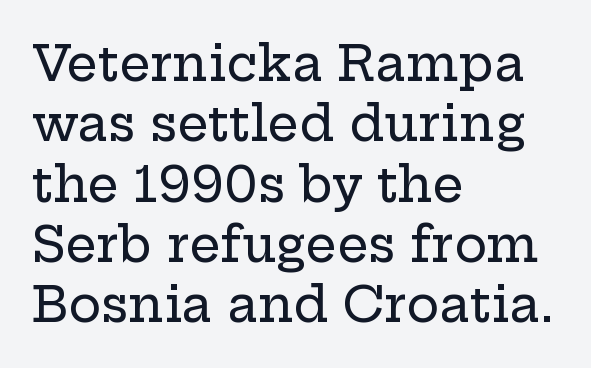
Spacing between characters is what you'd get straight out of the box. Unlike a clean sans, this face finishes its strokes with serifs. The paragraph has a hard left edge and a soft right edge. The face used here is proportionally spaced, like ordinary book or web type.
